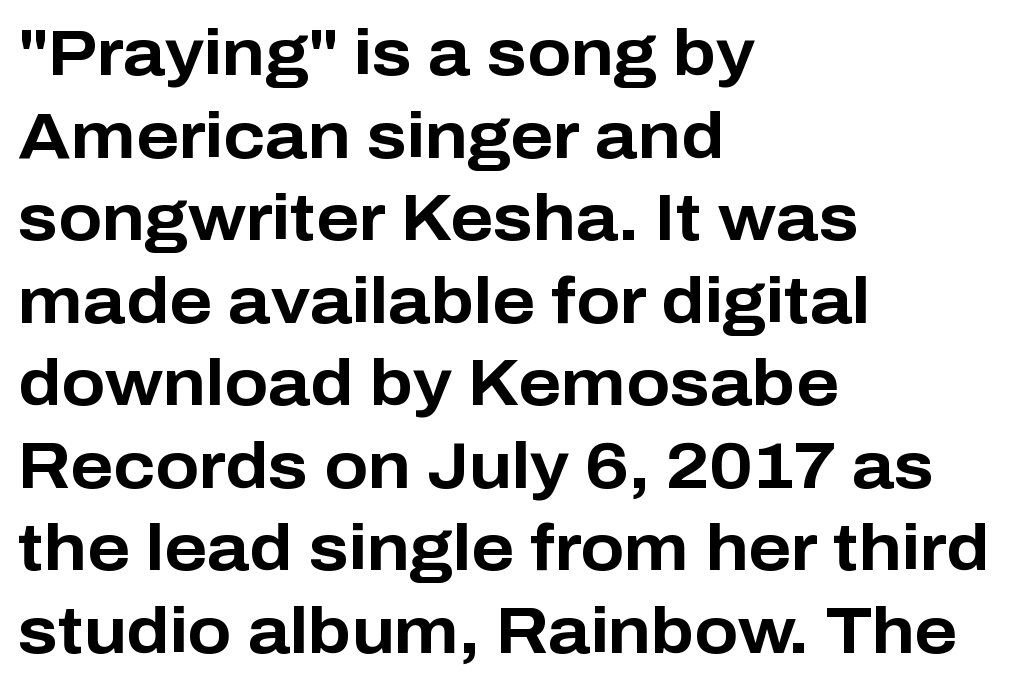
The image shows 64 px bold sans-serif type, upright; set left-aligned, normal line spacing (1.29x), normal letter spacing, not underlined; low stroke contrast and a medium x-height.
